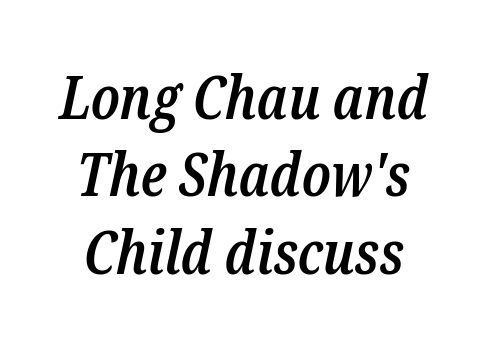
Q: Is the text bold? A: Semi-bold.
Q: Is the text italic (slanted)? A: Yes, it leans right by about 12 degrees.
Q: Is the typeface a serif or a sans-serif typeface? A: Serif.
Q: Is the text underlined? A: No.
Q: Is the spacing between letters normal or unusually wide? A: Normal.
Q: Is the spacing between lines tight, normal or loose? A: Normal.
Q: Width (condensed, normal, or wide)? A: Condensed.
Q: Stroke contrast? A: Low.
Q: x-height? A: Medium.
Q: Monospaced? A: No.
